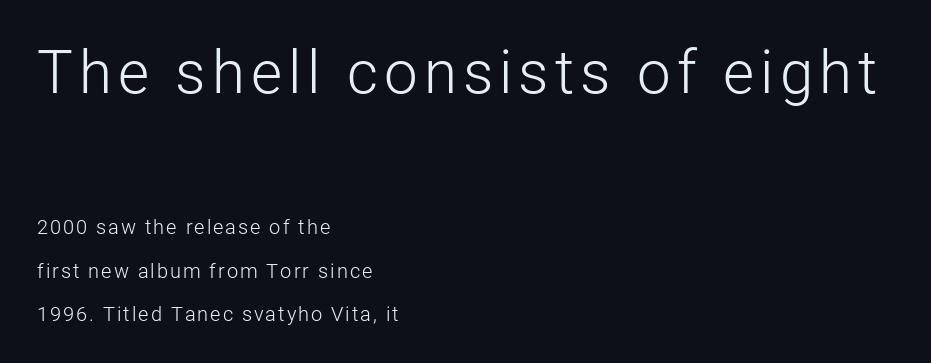
The image shows 60 px light sans-serif type, upright; set left-aligned, loose line spacing (2.17x), not underlined; the first (top) block is 3.0x larger; low stroke contrast and a medium x-height.
